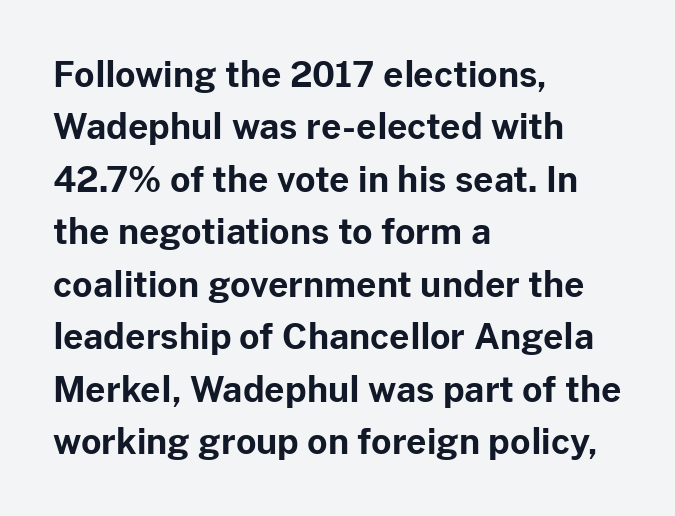
The passage is arranged the way most books set body copy — flush left. The space beneath each line is pristine and unruled. Are there feet on the stems? There aren't — it's a sans. There is no visible air inserted between adjacent glyphs. Nope, not italic — everything's standing straight. Note the varied advance widths — an 'i' is clearly narrower than an 'm'.
